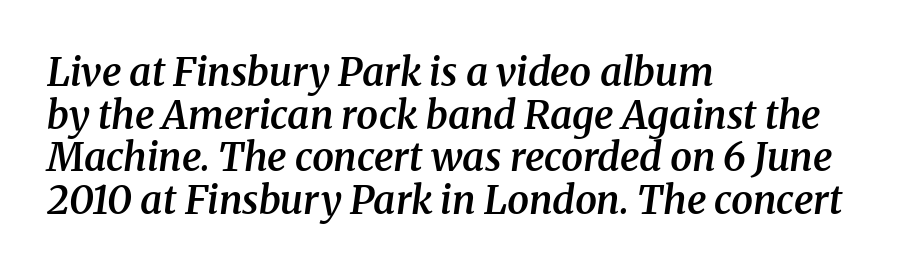
Each row of text sits above clean, open space. One-word summary of the alignment: left. This is oblique type, the kind used for emphasis or titles. Look at the stroke-to-counter ratio: somewhat heavy, a semibold. Each letter's strokes conclude with small projecting serifs. Closely set lines give the paragraph a compact silhouette.
